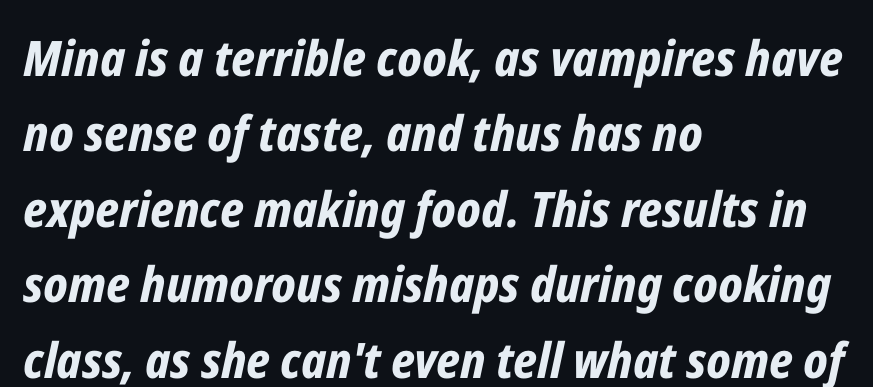
{"italic": "yes", "lean": "right", "slant_degrees": 12, "bold": "yes", "weight": "bold", "width": "condensed", "stroke_contrast": "low", "x_height": "medium", "monospaced": "no", "underline": "no", "align": "left", "line_spacing": "normal", "line_spacing_ratio": 1.54, "letter_spacing": "normal", "letter_spacing_em": 0.0, "glyph_px": 49}
